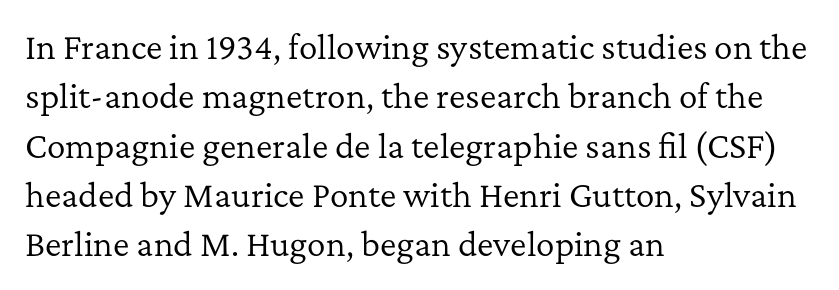
Q: Is the text bold? A: No.
Q: Is the text italic (slanted)? A: No, it is upright.
Q: Is the typeface a serif or a sans-serif typeface? A: Serif.
Q: Is the text underlined? A: No.
Q: How is the paragraph aligned? A: Left-aligned.
Q: Is the spacing between letters normal or unusually wide? A: Normal.
Q: Is the spacing between lines tight, normal or loose? A: Normal.
Q: Width (condensed, normal, or wide)? A: Normal.
Q: Stroke contrast? A: Low.
Q: x-height? A: Medium.
Q: Monospaced? A: No.
